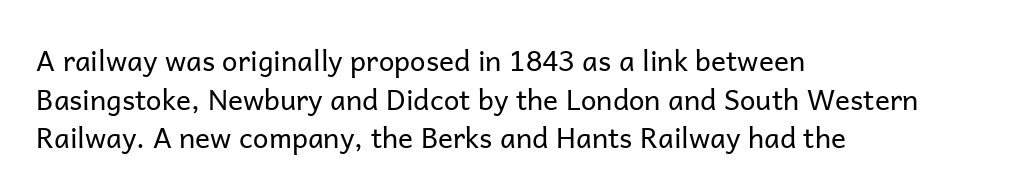
{"serif": "no", "italic": "no", "bold": "no", "weight": "regular", "width": "normal", "stroke_contrast": "low", "x_height": "medium", "monospaced": "no", "underline": "no", "align": "left", "line_spacing": "normal", "line_spacing_ratio": 1.38, "letter_spacing": "normal", "letter_spacing_em": 0.0, "glyph_px": 28}
